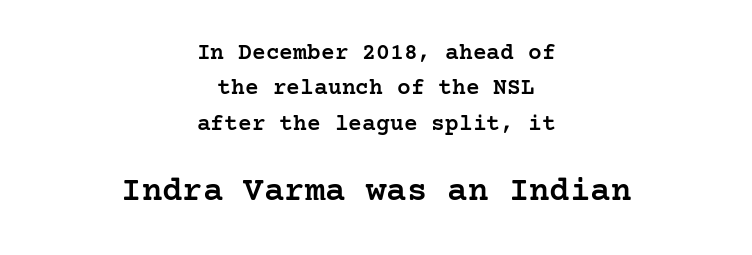
Layout note: lines centered. The type sits square on the baseline with zero lean. How would I describe the line gaps? Plain and ordinary. Is the letter spacing exaggerated? No — it looks like the ordinary default. Each glyph is drawn with semibold strokes, heavier than normal yet not fully bold.
